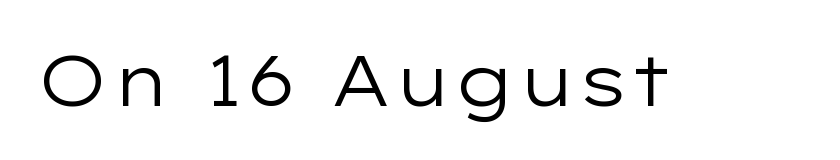
{"serif": "no", "italic": "no", "bold": "no", "weight": "regular", "width": "wide", "stroke_contrast": "low", "x_height": "medium", "monospaced": "no", "underline": "no", "letter_spacing": "normal", "letter_spacing_em": 0.0, "glyph_px": 70}
